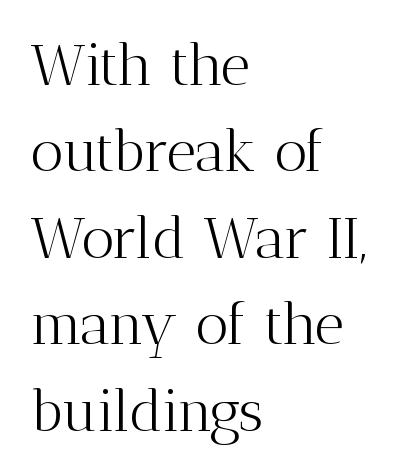
Q: Is the text bold? A: No.
Q: Is the text italic (slanted)? A: No, it is upright.
Q: Is the typeface a serif or a sans-serif typeface? A: Serif.
Q: Is the text underlined? A: No.
Q: How is the paragraph aligned? A: Left-aligned.
Q: Is the spacing between letters normal or unusually wide? A: Normal.
Q: Is the spacing between lines tight, normal or loose? A: Normal.
Q: Width (condensed, normal, or wide)? A: Normal.
Q: Stroke contrast? A: Medium.
Q: x-height? A: Medium.
Q: Monospaced? A: No.
